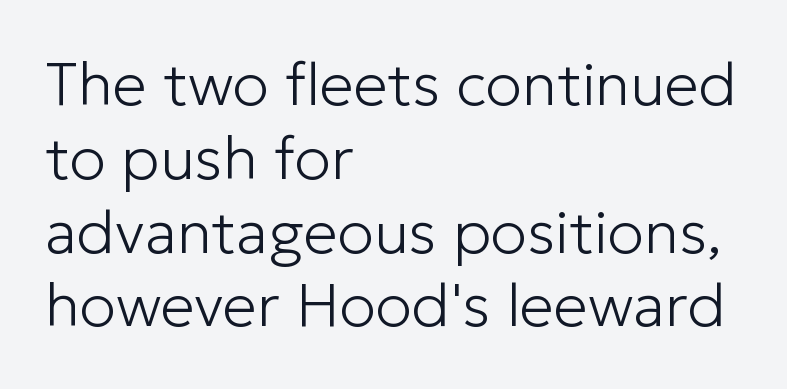
You could not count columns in this text — the font is proportionally spaced. Think standard paragraph weight, or any step lighter than that. I'd call this a sans setting — the letters go barefoot. Leftover space on each line is placed entirely after the last word.
